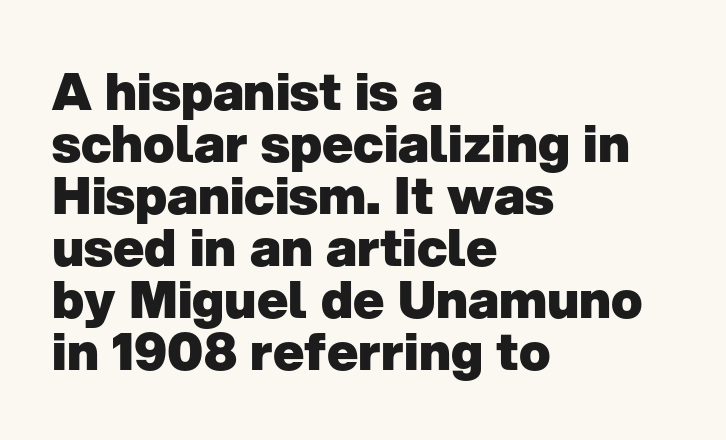
Q: Is the text bold? A: Yes.
Q: Is the text italic (slanted)? A: No, it is upright.
Q: Is the typeface a serif or a sans-serif typeface? A: Sans-serif.
Q: Is the text underlined? A: No.
Q: How is the paragraph aligned? A: Left-aligned.
Q: Is the spacing between letters normal or unusually wide? A: Normal.
Q: Is the spacing between lines tight, normal or loose? A: Tight.
Q: Width (condensed, normal, or wide)? A: Normal.
Q: Stroke contrast? A: Low.
Q: x-height? A: Medium.
Q: Monospaced? A: No.
